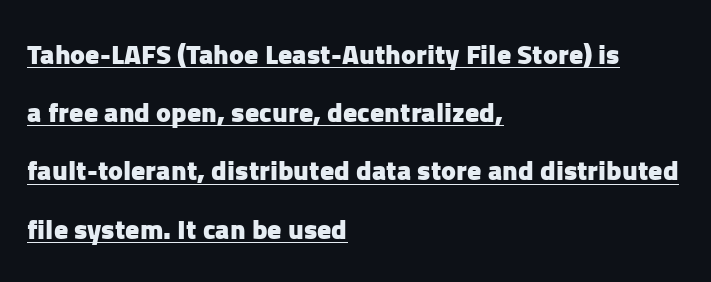
Q: Is the text bold? A: Yes.
Q: Is the text italic (slanted)? A: No, it is upright.
Q: Is the typeface a serif or a sans-serif typeface? A: Sans-serif.
Q: Is the text underlined? A: Yes.
Q: How is the paragraph aligned? A: Left-aligned.
Q: Is the spacing between letters normal or unusually wide? A: Normal.
Q: Is the spacing between lines tight, normal or loose? A: Loose.
Q: Width (condensed, normal, or wide)? A: Normal.
Q: Stroke contrast? A: Low.
Q: x-height? A: Medium.
Q: Monospaced? A: No.
